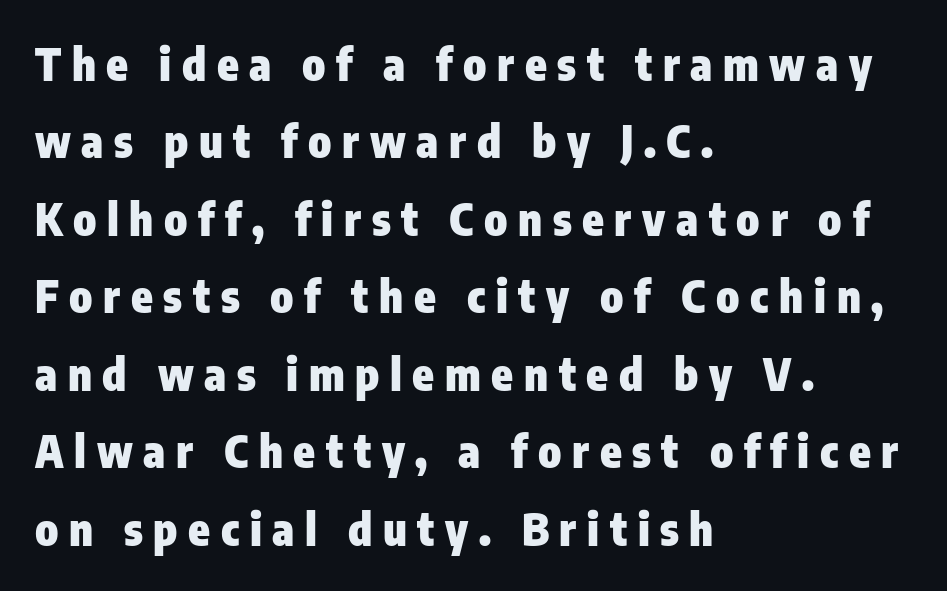
How heavy is the stroke? Heavy — this is a bold. These lines have a slow, spaced-out rhythm from letter to letter. Notice how the stems are strictly vertical — no italics here. Horizontal alignment here is leftward, the default for most running prose. A bare baseline throughout the passage.
